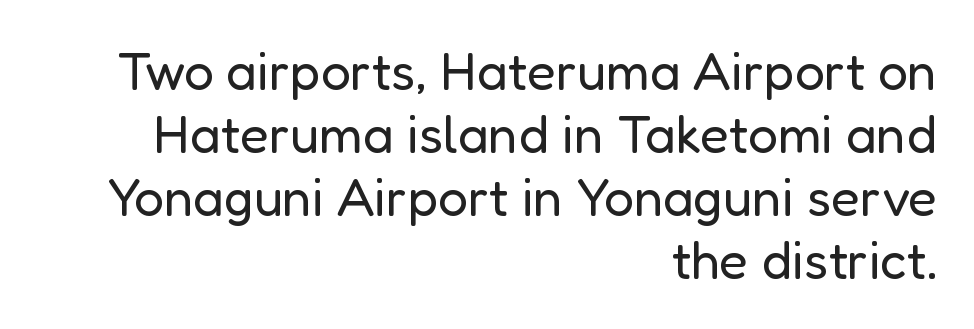
{"serif": "no", "italic": "no", "bold": "no", "weight": "regular", "width": "normal", "stroke_contrast": "low", "x_height": "medium", "monospaced": "no", "underline": "no", "align": "right", "line_spacing_ratio": 1.19, "letter_spacing": "normal", "letter_spacing_em": 0.0, "glyph_px": 53}
